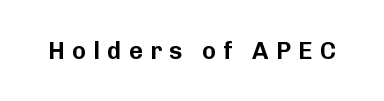
{"italic": "no", "underline": "no", "letter_spacing": "wide", "letter_spacing_em": 0.3, "glyph_px": 24}
